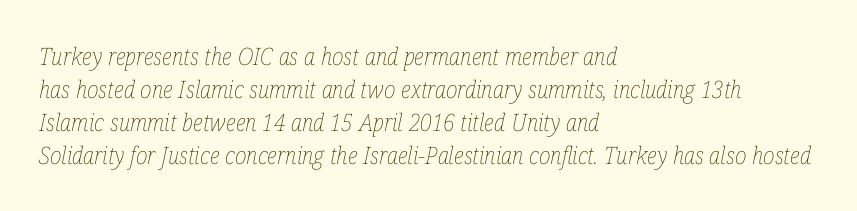
Q: Is the text bold? A: No.
Q: Is the text italic (slanted)? A: Yes, it leans right by about 12 degrees.
Q: Is the text underlined? A: No.
Q: How is the paragraph aligned? A: Left-aligned.
Q: Is the spacing between letters normal or unusually wide? A: Normal.
Q: Is the spacing between lines tight, normal or loose? A: Normal.
